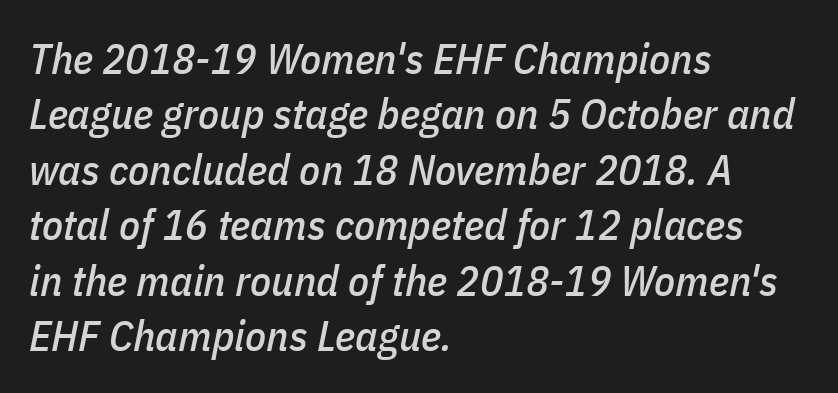
{"italic": "yes", "lean": "right", "slant_degrees": 11, "width": "condensed", "stroke_contrast": "low", "x_height": "medium", "monospaced": "no", "underline": "no", "align": "left", "line_spacing": "normal", "line_spacing_ratio": 1.29, "letter_spacing": "normal", "letter_spacing_em": 0.0, "glyph_px": 43}
